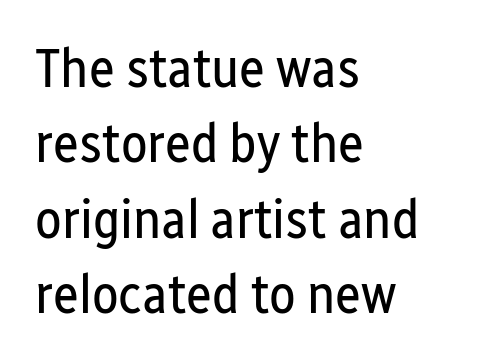
The setting favours the left margin, as ordinary paragraphs usually do. Unlike italic type, these characters show no tilt at all. Each word holds together tightly as a unit, with standard inter-letter gaps. Each letter keeps its own natural width here, so spacing adapts to shape.
